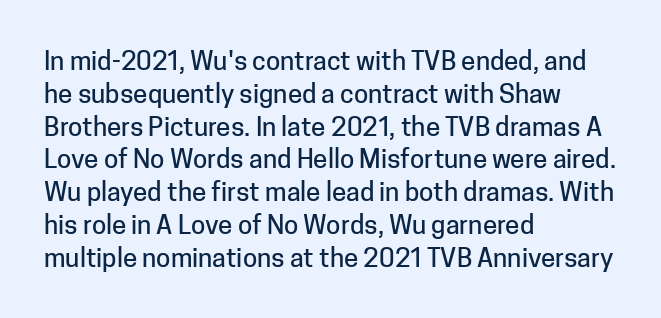
The image shows 26 px text type, upright; set left-aligned, normal line spacing (1.26x), normal letter spacing, not underlined.
